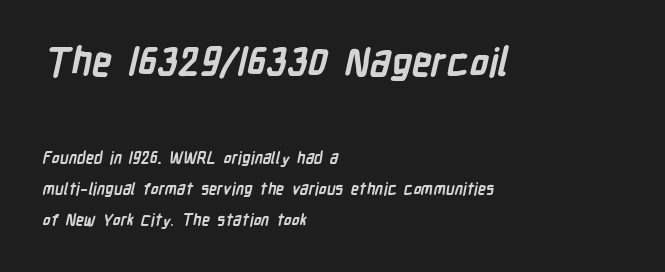
Vertically, the passage feels expansive, rows floating well apart. There is no visible air inserted between adjacent glyphs. I'd call this a sans setting — the letters go barefoot. Type size steps down from the first block to the second.
